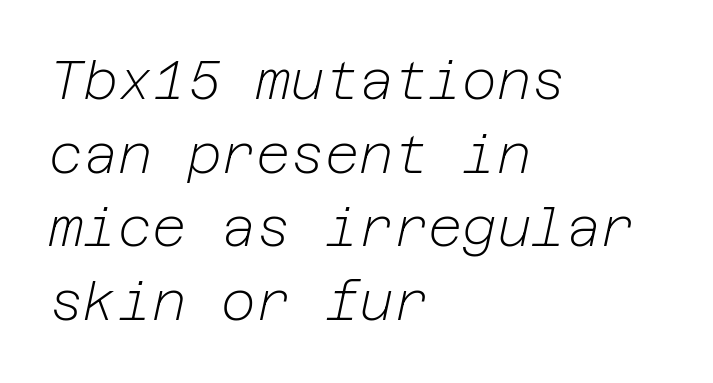
The image shows 53 px light type, italic (leaning right); set left-aligned, normal line spacing (1.39x), normal letter spacing, not underlined; low stroke contrast and a medium x-height.
